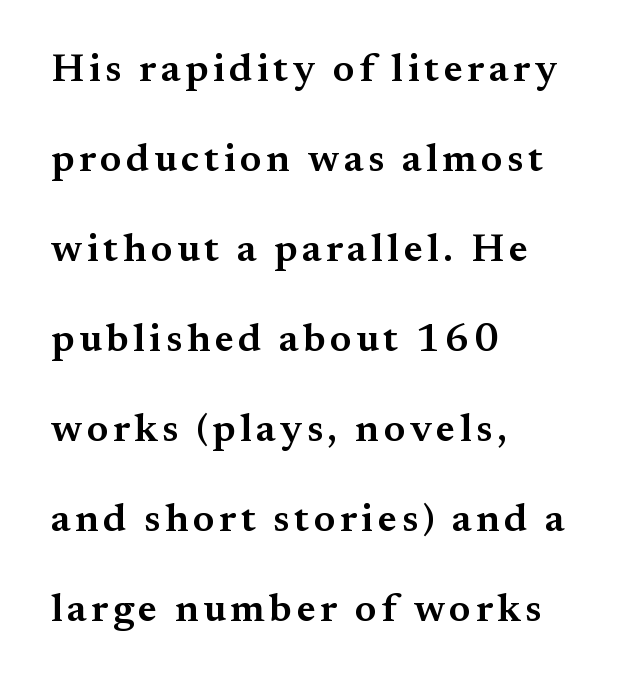
Tall strokes in this sample are plumb rather than angled. Regarding leading, the lines here are spaced well apart. Line starts are locked; line ends wander. These lines are rendered in a variable-pitch font.
